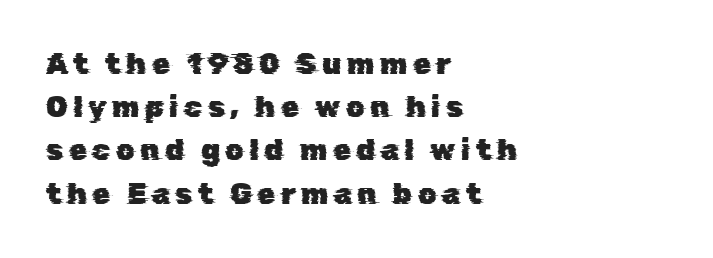
The image shows 29 px sans-serif type; set left-aligned, normal line spacing (1.49x), not underlined; low stroke contrast and a medium x-height.
